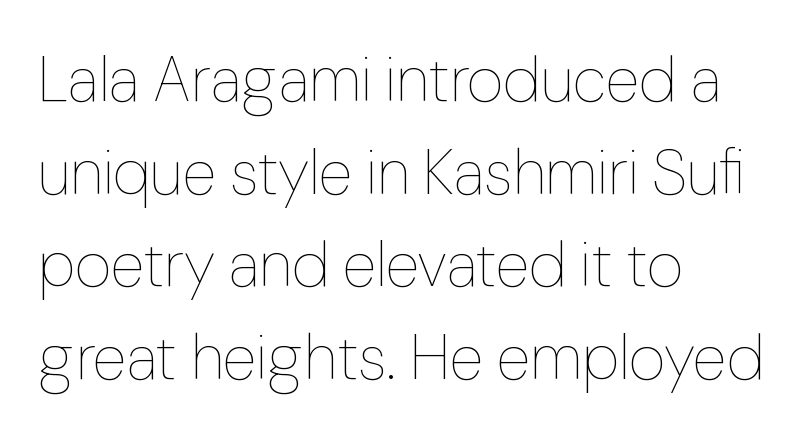
The image shows 63 px thin type, upright; set left-aligned, normal line spacing (1.47x), normal letter spacing, not underlined; low stroke contrast and a medium x-height.
